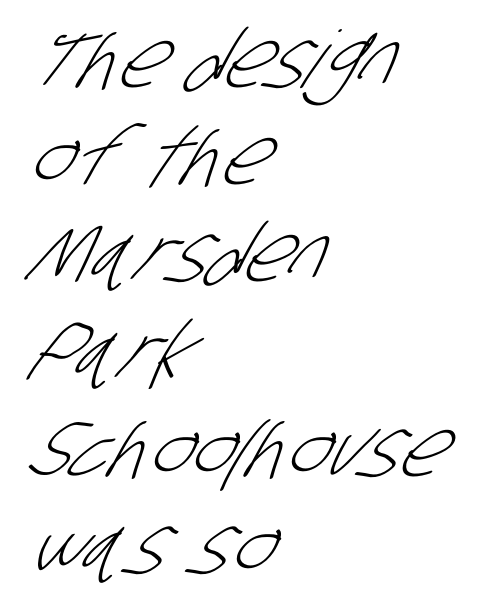
This rendering leaves character spacing at its baseline value. Anything drawn beneath the words? Only blank space. You can tell from the bare stems that sans-serif type was used. Think of a printed novel: that variable character pitch is what you see here. These lines are set flush left with a ragged right edge.
